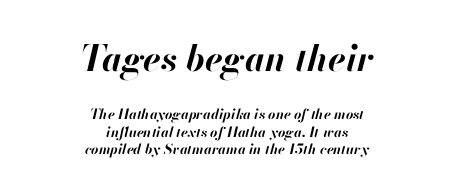
The image shows 36 px bold type, italic (leaning right); set centered, line spacing 1.24x, normal letter spacing, not underlined; the first (top) block is 2.57x larger; high stroke contrast and a small x-height.
